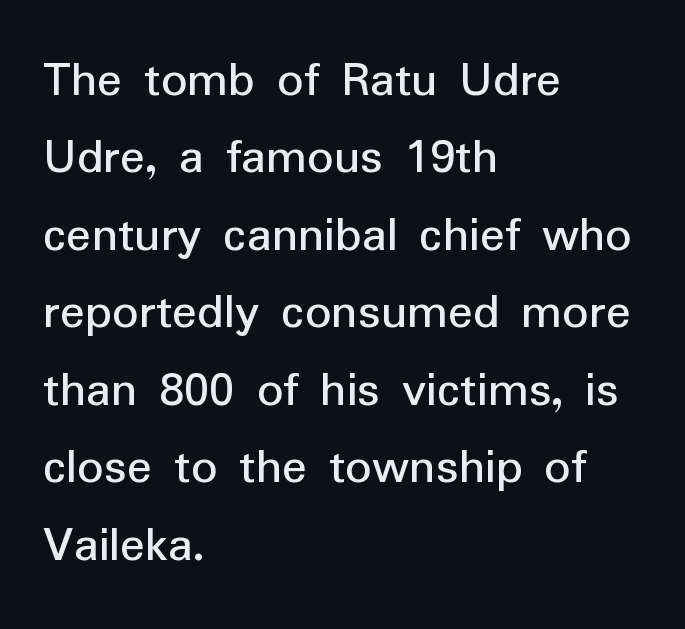
The image shows 52 px regular-weight sans-serif type, upright; set left-aligned, normal line spacing (1.49x), normal letter spacing, not underlined; low stroke contrast and a medium x-height.
